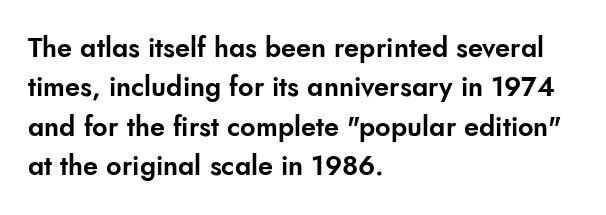
Q: Is the text italic (slanted)? A: No, it is upright.
Q: Is the text underlined? A: No.
Q: How is the paragraph aligned? A: Left-aligned.
Q: Is the spacing between letters normal or unusually wide? A: Normal.
Q: Is the spacing between lines tight, normal or loose? A: Normal.
